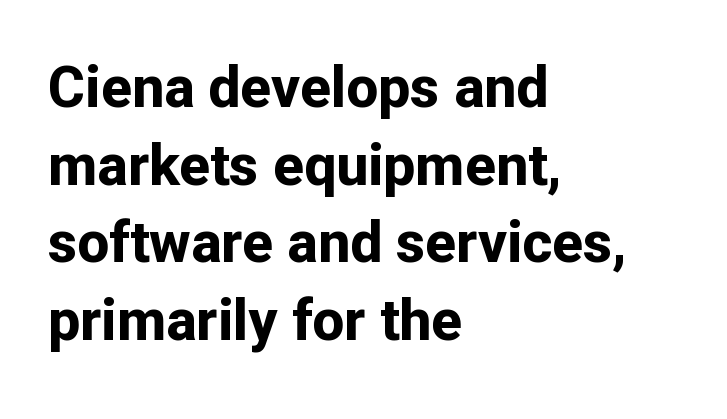
Q: Is the text bold? A: Yes.
Q: Is the text italic (slanted)? A: No, it is upright.
Q: Is the typeface a serif or a sans-serif typeface? A: Sans-serif.
Q: Is the text underlined? A: No.
Q: How is the paragraph aligned? A: Left-aligned.
Q: Is the spacing between letters normal or unusually wide? A: Normal.
Q: Is the spacing between lines tight, normal or loose? A: Normal.
Q: Width (condensed, normal, or wide)? A: Normal.
Q: Stroke contrast? A: Low.
Q: x-height? A: Medium.
Q: Monospaced? A: No.
